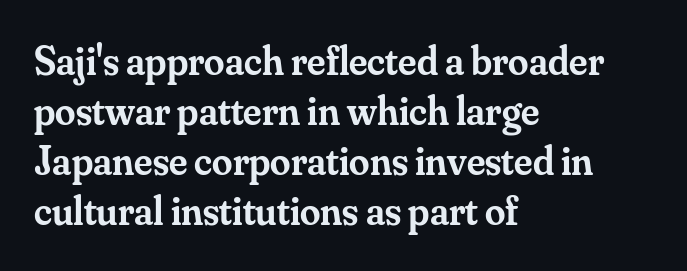
Q: Is the text bold? A: Semi-bold.
Q: Is the text italic (slanted)? A: No, it is upright.
Q: Is the typeface a serif or a sans-serif typeface? A: Serif.
Q: Is the text underlined? A: No.
Q: How is the paragraph aligned? A: Left-aligned.
Q: Is the spacing between letters normal or unusually wide? A: Normal.
Q: Width (condensed, normal, or wide)? A: Normal.
Q: Stroke contrast? A: Medium.
Q: x-height? A: Small.
Q: Monospaced? A: No.
